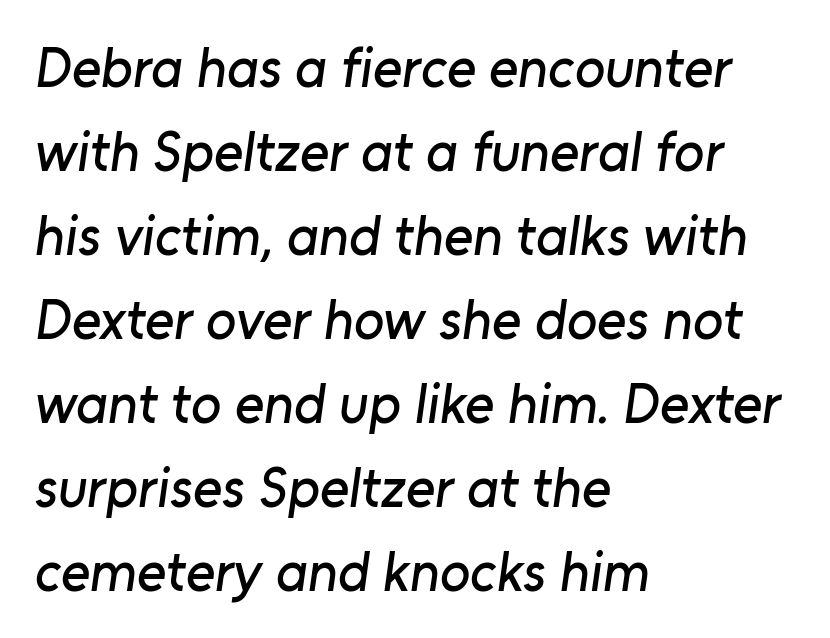
Q: Is the typeface a serif or a sans-serif typeface? A: Sans-serif.
Q: Is the text underlined? A: No.
Q: How is the paragraph aligned? A: Left-aligned.
Q: Is the spacing between letters normal or unusually wide? A: Normal.
Q: Is the spacing between lines tight, normal or loose? A: Normal.
Q: Width (condensed, normal, or wide)? A: Normal.
Q: Stroke contrast? A: Low.
Q: x-height? A: Medium.
Q: Monospaced? A: No.
